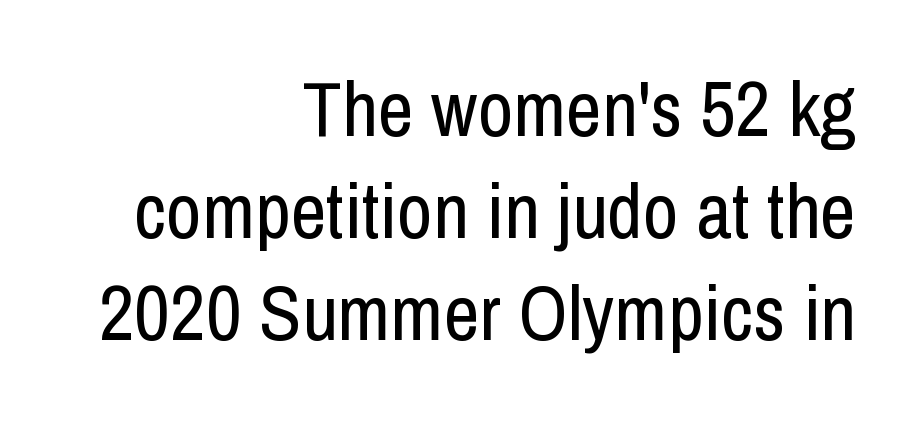
Note: no serifs on the glyphs. Reading down the column, the eye jumps a familiar distance to each next line. The letters advance in unequal steps, a hallmark of proportional type. The font's upright variant was chosen for this text. Caption: multi-line text, flush right, ragged left.
